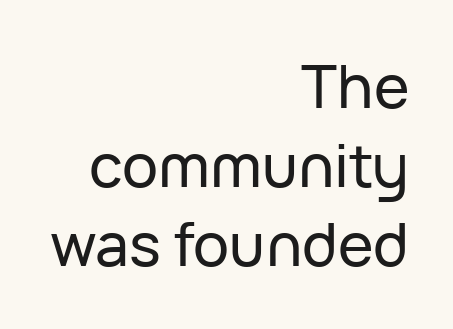
The line texture is even and compact thanks to regular tracking. The foot of each line stays bare and open. Spacing verdict: proportional, widths tailored to each character. This rendering employs a face without finishing strokes, i.e., a sans-serif. Typeset ragged left — the right edge is the straight one.
